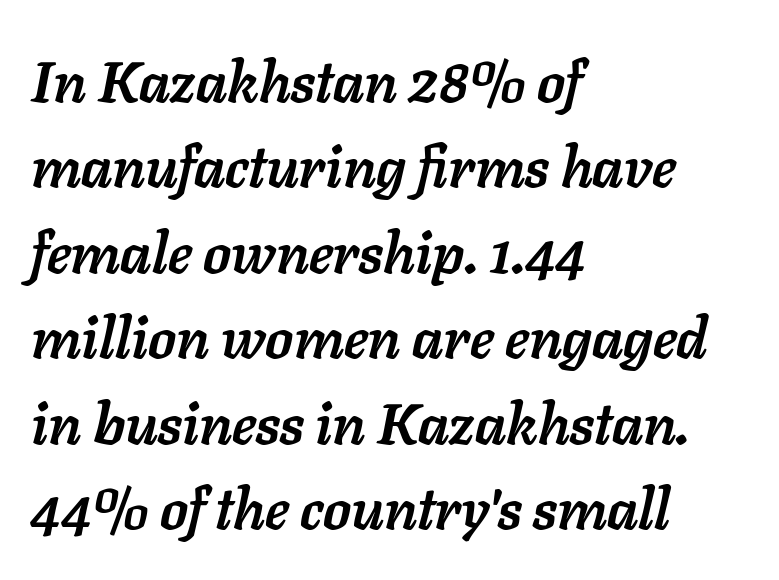
The image shows 57 px semibold type, italic (leaning right); set left-aligned, normal line spacing (1.5x), normal letter spacing, not underlined; low stroke contrast and a medium x-height.
